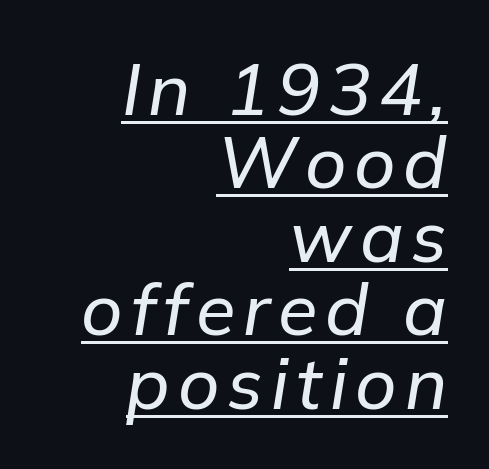
{"italic": "yes", "lean": "right", "slant_degrees": 9, "width": "normal", "stroke_contrast": "low", "x_height": "medium", "monospaced": "no", "underline": "yes", "align": "right", "line_spacing": "tight", "line_spacing_ratio": 1.02, "glyph_px": 72}
